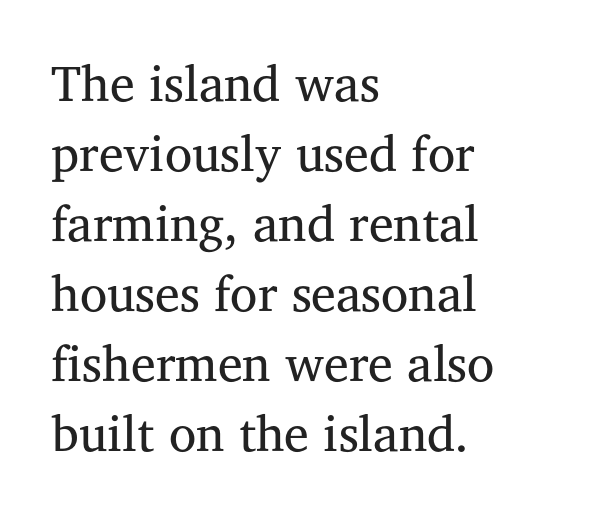
{"serif": "yes", "italic": "no", "bold": "no", "weight": "regular", "width": "normal", "stroke_contrast": "medium", "x_height": "medium", "monospaced": "no", "underline": "no", "align": "left", "line_spacing": "normal", "line_spacing_ratio": 1.4, "letter_spacing": "normal", "letter_spacing_em": 0.0, "glyph_px": 50}
